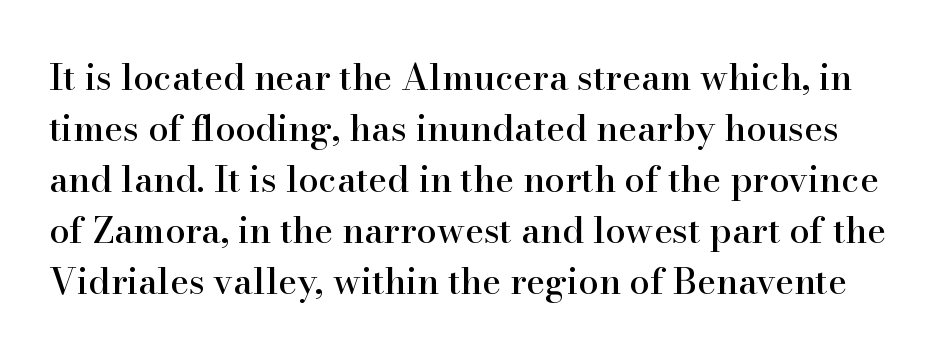
Q: Is the text italic (slanted)? A: No, it is upright.
Q: Is the typeface a serif or a sans-serif typeface? A: Serif.
Q: Is the text underlined? A: No.
Q: Is the spacing between letters normal or unusually wide? A: Normal.
Q: Is the spacing between lines tight, normal or loose? A: Normal.
Q: Width (condensed, normal, or wide)? A: Normal.
Q: Stroke contrast? A: High.
Q: x-height? A: Small.
Q: Monospaced? A: No.
